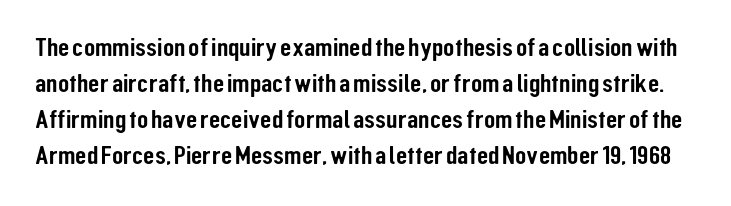
The image shows 26 px text type, upright; set normal line spacing (1.39x), normal letter spacing, not underlined.
